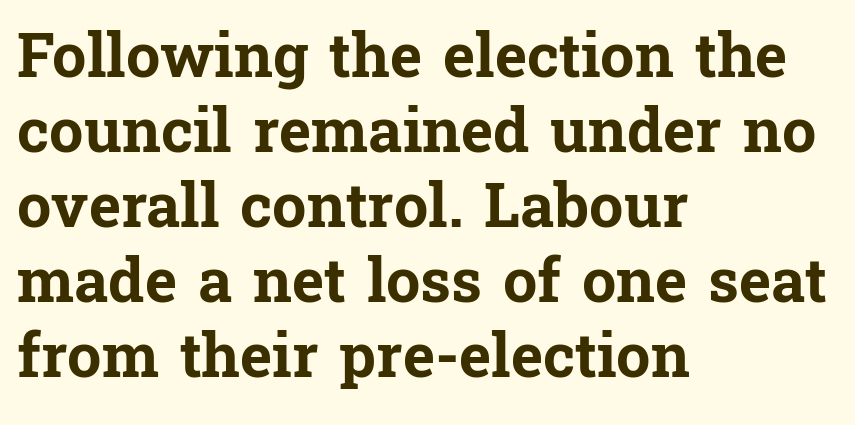
{"serif": "yes", "italic": "no", "bold": "yes", "weight": "bold", "width": "normal", "stroke_contrast": "low", "x_height": "medium", "monospaced": "no", "underline": "no", "align": "left", "line_spacing_ratio": 1.23, "letter_spacing": "normal", "letter_spacing_em": 0.0, "glyph_px": 61}
